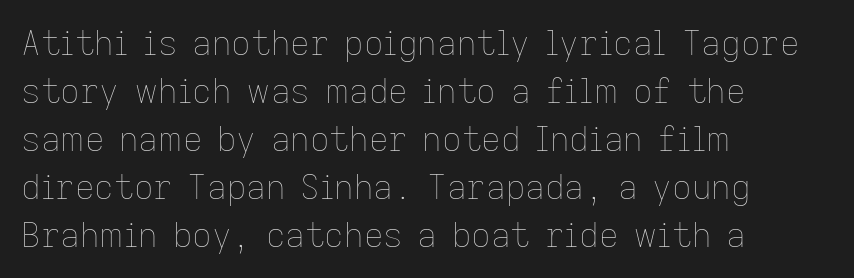
The image shows 34 px thin type, upright; set left-aligned, normal line spacing (1.41x), normal letter spacing, not underlined; low stroke contrast and a medium x-height.
